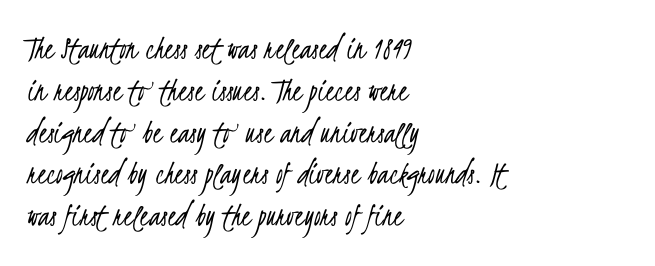
Q: Is the text bold? A: No.
Q: Is the typeface a serif or a sans-serif typeface? A: Sans-serif.
Q: Is the text underlined? A: No.
Q: How is the paragraph aligned? A: Left-aligned.
Q: Is the spacing between letters normal or unusually wide? A: Normal.
Q: Width (condensed, normal, or wide)? A: Condensed.
Q: Stroke contrast? A: Low.
Q: x-height? A: Small.
Q: Monospaced? A: No.
